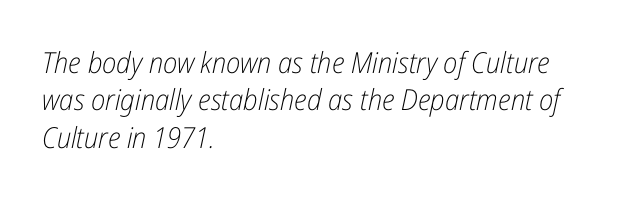
The image shows 29 px light, condensed type, italic (leaning right); set left-aligned, normal line spacing (1.29x), normal letter spacing, not underlined; low stroke contrast and a medium x-height.
